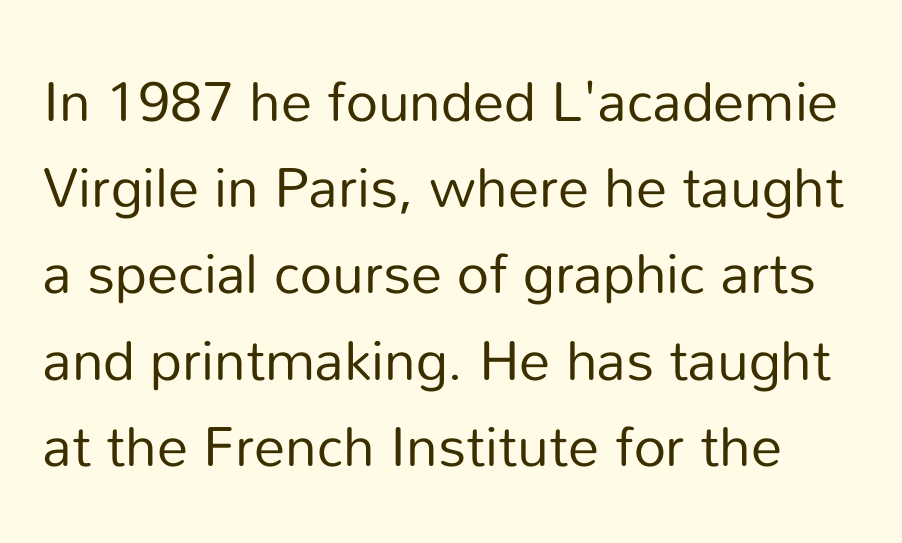
Do the letters lean? They stand straight. The passage shown is not bold in any degree. This block has exactly the height ordinary leading produces. Spacing between characters is what you'd get straight out of the box. The area under the type is left untouched. Examine the stroke ends and you'll find no serifs.
